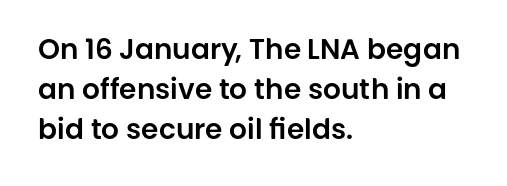
Rule under the text: the space is simply empty. All the whitespace from short lines collects on the right. The tracking reads as untouched default to a designer's eye. This is roman type, the default non-slanted kind. Here the designer chose a conventional face with non-uniform glyph widths.
